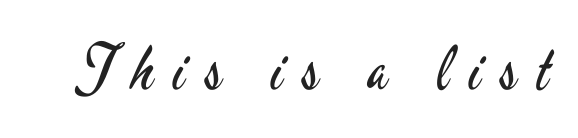
{"serif": "no", "bold": "no", "weight": "regular", "width": "condensed", "stroke_contrast": "low", "x_height": "small", "monospaced": "no", "underline": "no", "letter_spacing": "wide", "letter_spacing_em": 0.32, "glyph_px": 61}
